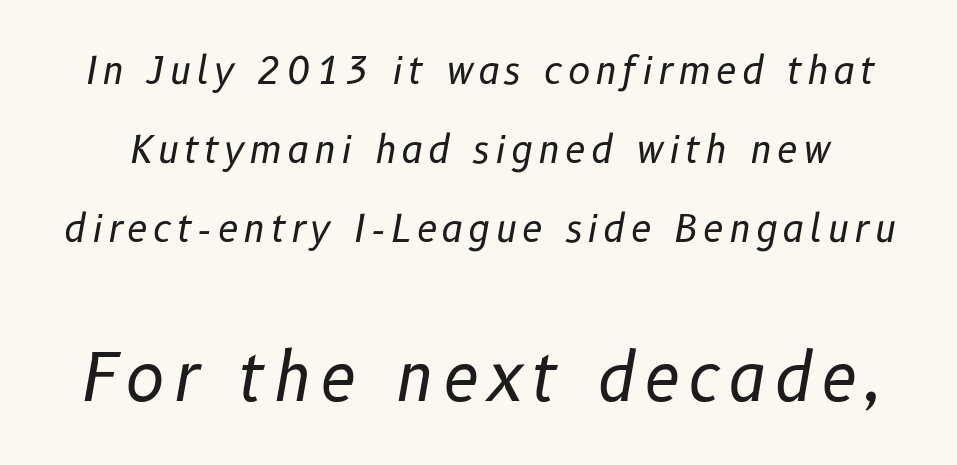
The image shows 66 px regular-weight type, italic (leaning right); set loose line spacing (2.08x), not underlined; the second (bottom) block is 1.74x larger; low stroke contrast and a medium x-height.
